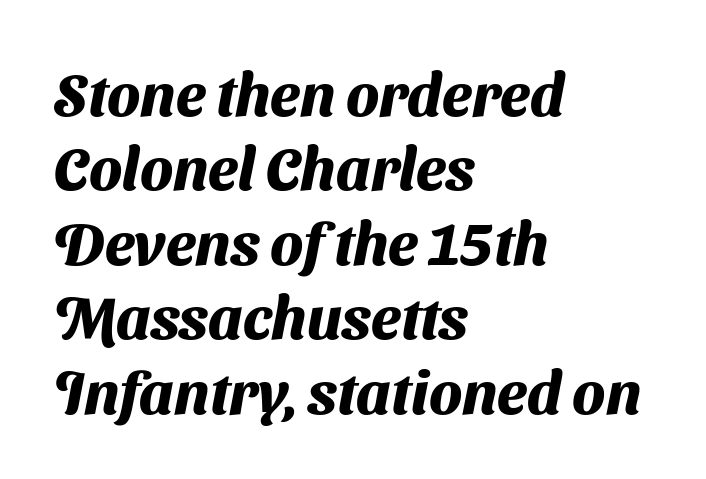
Q: Is the text bold? A: Yes.
Q: Is the typeface a serif or a sans-serif typeface? A: Sans-serif.
Q: Is the text underlined? A: No.
Q: How is the paragraph aligned? A: Left-aligned.
Q: Is the spacing between letters normal or unusually wide? A: Normal.
Q: Width (condensed, normal, or wide)? A: Normal.
Q: Stroke contrast? A: Medium.
Q: x-height? A: Medium.
Q: Monospaced? A: No.
